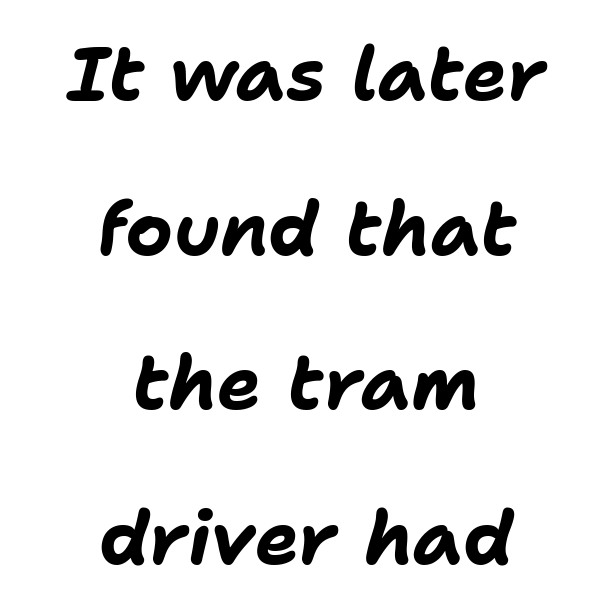
The image shows 74 px bold type, italic (leaning right); set centered, loose line spacing (2.09x), normal letter spacing, not underlined; low stroke contrast and a medium x-height.
